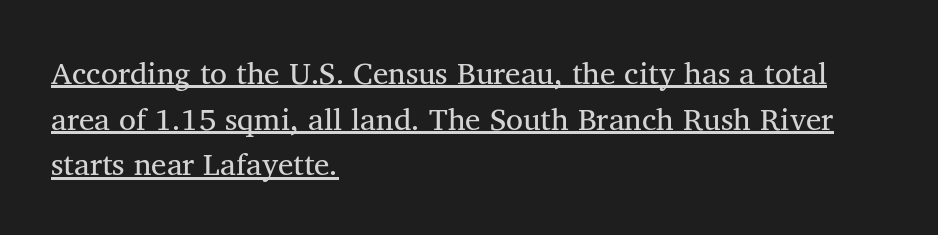
This is serif lettering, the kind often seen in printed books. Letters have the restrained weight of plain body copy at most. You can see a thin bar hugging the bottom of the glyphs. A roman cut, with each character standing at attention. This sample has the flowing, uneven cadence of proportional lettering.
